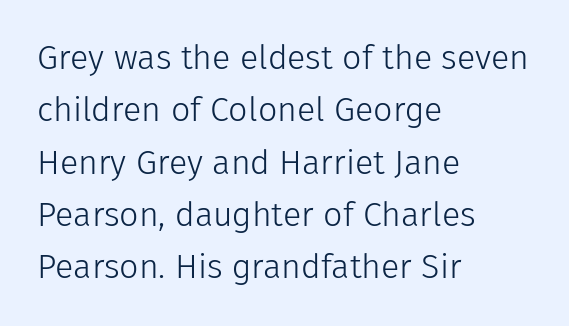
{"serif": "no", "italic": "no", "bold": "no", "weight": "light", "width": "normal", "stroke_contrast": "low", "x_height": "medium", "monospaced": "no", "underline": "no", "align": "left", "line_spacing": "normal", "line_spacing_ratio": 1.54, "letter_spacing": "normal", "letter_spacing_em": 0.0, "glyph_px": 34}
